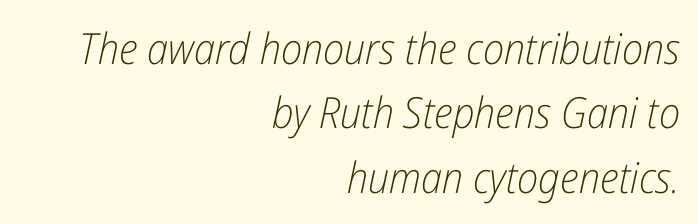
{"italic": "yes", "lean": "right", "slant_degrees": 12, "bold": "no", "weight": "light", "width": "condensed", "stroke_contrast": "low", "x_height": "medium", "monospaced": "no", "underline": "no", "align": "right", "line_spacing": "normal", "line_spacing_ratio": 1.5, "letter_spacing": "normal", "letter_spacing_em": 0.0, "glyph_px": 43}
